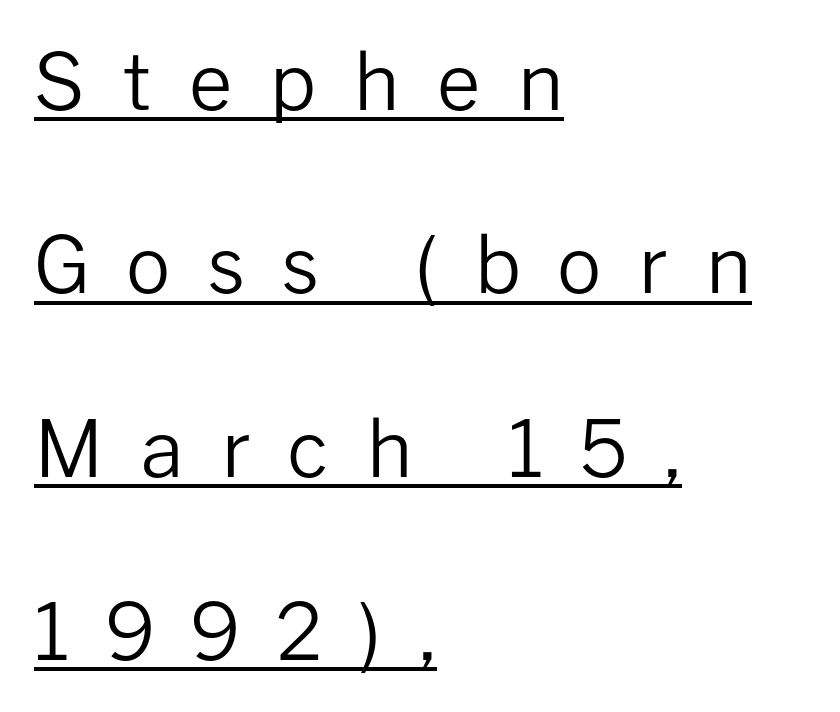
Honestly, the letter spacing is so wide it's the main thing you notice. Type style note: lacks serifs. These lines stand farther apart than default settings would place them. A rule runs beneath these lines of type.
